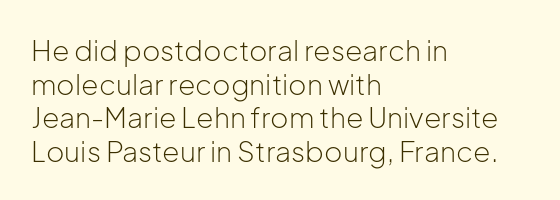
{"serif": "no", "italic": "no", "bold": "no", "weight": "light", "width": "normal", "stroke_contrast": "low", "x_height": "medium", "monospaced": "no", "underline": "no", "align": "left", "line_spacing_ratio": 1.2, "letter_spacing": "normal", "letter_spacing_em": 0.0, "glyph_px": 28}
